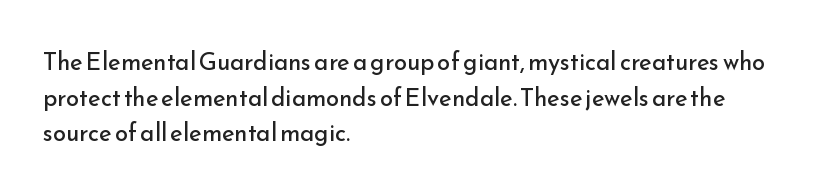
{"italic": "no", "bold": "no", "underline": "no", "align": "left", "line_spacing": "normal", "line_spacing_ratio": 1.48, "letter_spacing": "normal", "letter_spacing_em": 0.0, "glyph_px": 24}
